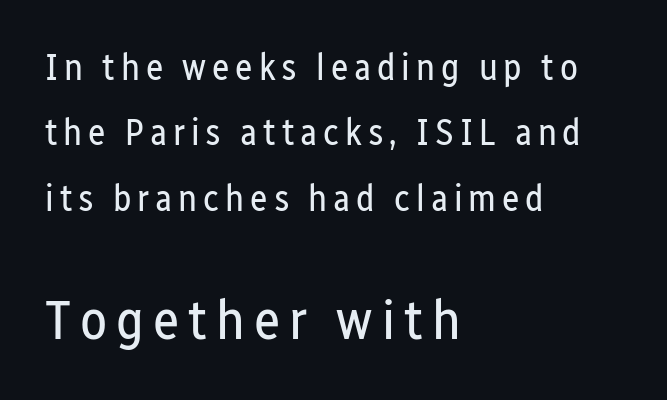
The image shows 56 px regular-weight, condensed sans-serif type, upright; set left-aligned, line spacing 1.77x, not underlined; the second (bottom) block is 1.51x larger; low stroke contrast and a medium x-height.
